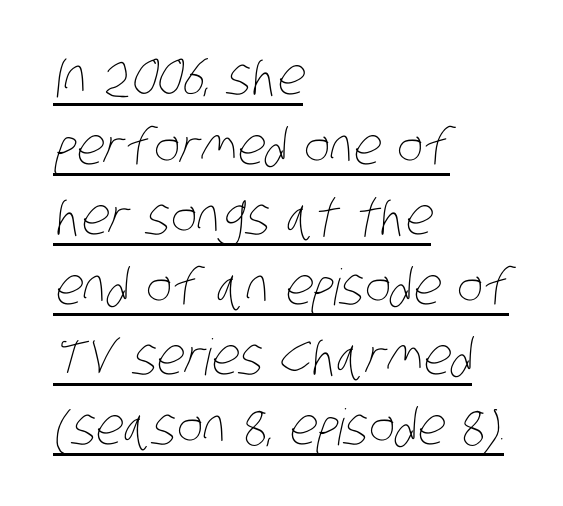
{"bold": "no", "weight": "thin", "width": "condensed", "stroke_contrast": "low", "x_height": "large", "monospaced": "no", "underline": "yes", "align": "left", "line_spacing": "normal", "line_spacing_ratio": 1.4, "letter_spacing": "normal", "letter_spacing_em": 0.0, "glyph_px": 50}
